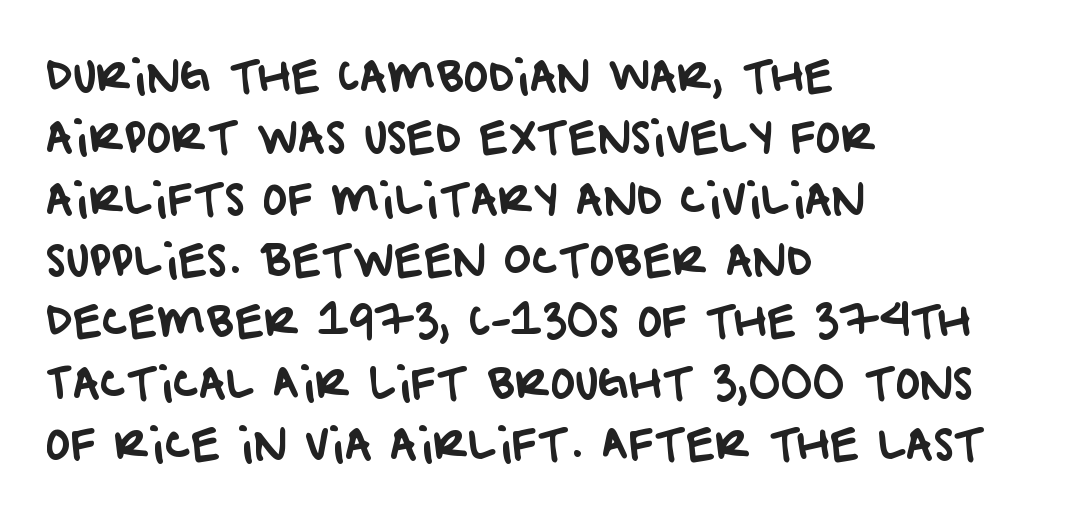
The image shows 42 px sans-serif type; set left-aligned, normal line spacing (1.46x), normal letter spacing, not underlined; low stroke contrast and a large x-height.
